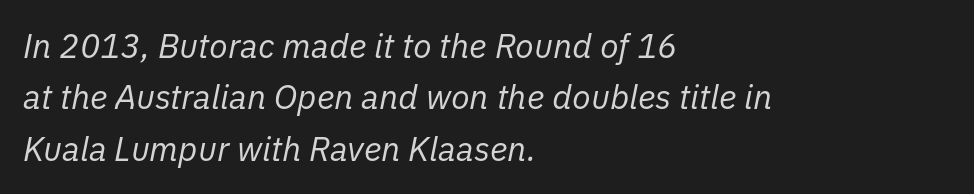
{"italic": "yes", "lean": "right", "slant_degrees": 11, "bold": "no", "weight": "regular", "width": "normal", "stroke_contrast": "low", "x_height": "medium", "monospaced": "no", "underline": "no", "align": "left", "line_spacing": "normal", "line_spacing_ratio": 1.51, "letter_spacing": "normal", "letter_spacing_em": 0.0, "glyph_px": 34}
